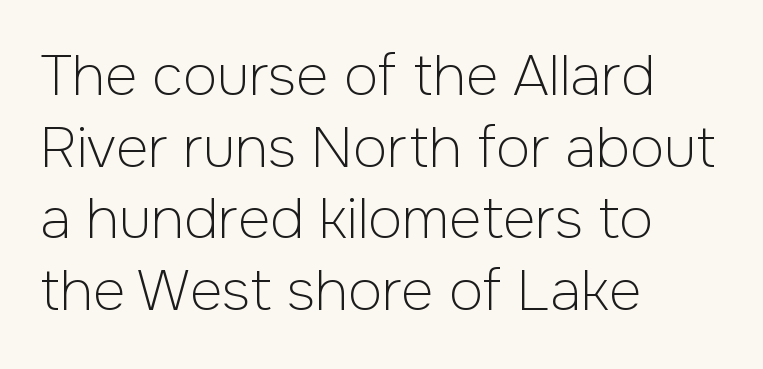
{"serif": "no", "italic": "no", "bold": "no", "weight": "light", "width": "normal", "stroke_contrast": "low", "x_height": "medium", "monospaced": "no", "underline": "no", "align": "left", "line_spacing": "normal", "line_spacing_ratio": 1.28, "letter_spacing": "normal", "letter_spacing_em": 0.0, "glyph_px": 56}
